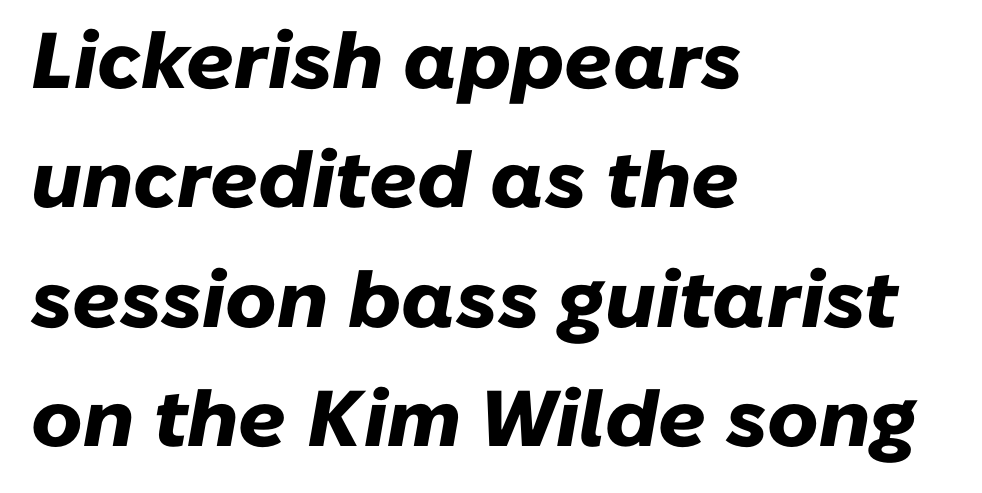
All the whitespace from short lines collects on the right. The rows are spaced the way most documents space them. Clear beneath every line of the passage. Would a proofreader flag this as italicized? Yes.
